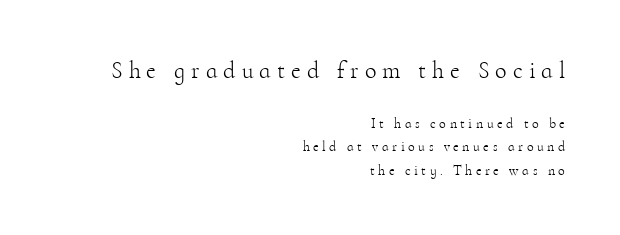
The letterforms stand isolated, each surrounded by extra space. Compared with a typical body face, this is equally light or lighter still. Any mark beneath the type? The region is blank. Italic? Not at all — the glyphs are vertical. Which chunk is bigger? The first one — the top block dwarfs the bottom.
